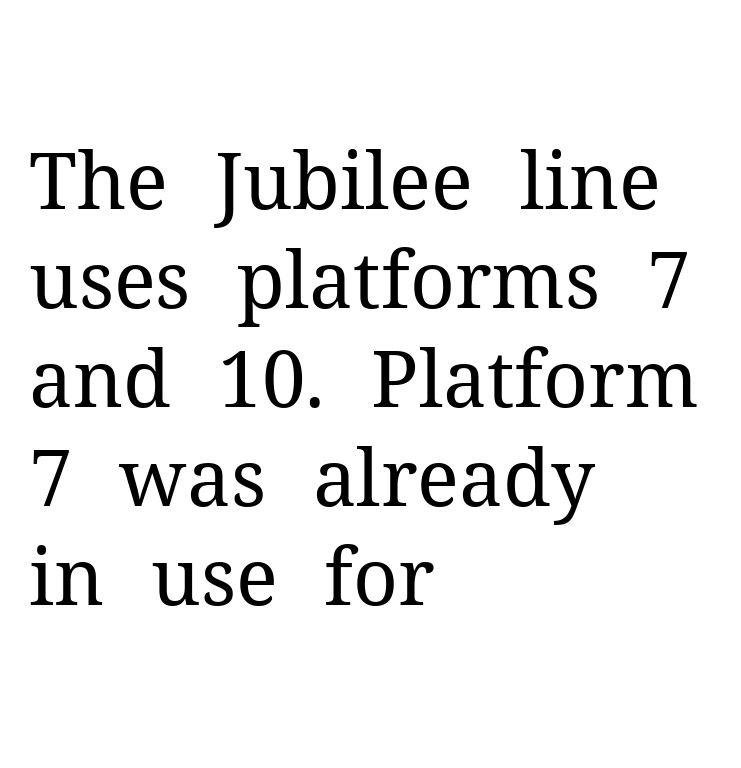
Q: Is the text bold? A: No.
Q: Is the text italic (slanted)? A: No, it is upright.
Q: Is the typeface a serif or a sans-serif typeface? A: Serif.
Q: Is the text underlined? A: No.
Q: How is the paragraph aligned? A: Left-aligned.
Q: Is the spacing between letters normal or unusually wide? A: Normal.
Q: Is the spacing between lines tight, normal or loose? A: Normal.
Q: Width (condensed, normal, or wide)? A: Normal.
Q: Stroke contrast? A: Medium.
Q: x-height? A: Medium.
Q: Monospaced? A: No.
